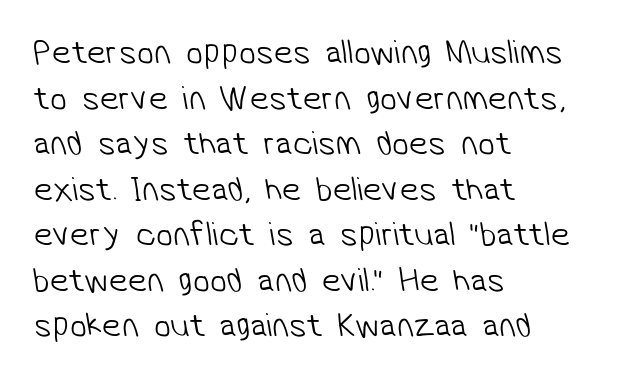
Q: Is the text bold? A: No.
Q: Is the typeface a serif or a sans-serif typeface? A: Sans-serif.
Q: Is the text underlined? A: No.
Q: How is the paragraph aligned? A: Left-aligned.
Q: Is the spacing between letters normal or unusually wide? A: Normal.
Q: Is the spacing between lines tight, normal or loose? A: Normal.
Q: Width (condensed, normal, or wide)? A: Normal.
Q: Stroke contrast? A: Low.
Q: x-height? A: Medium.
Q: Monospaced? A: No.
